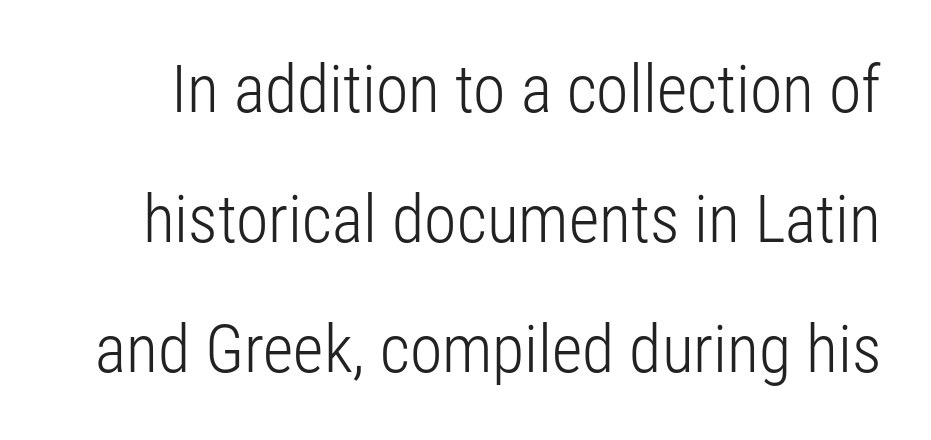
The image shows 66 px light, condensed sans-serif type, upright; set loose line spacing (1.97x), normal letter spacing, not underlined; low stroke contrast and a medium x-height.
